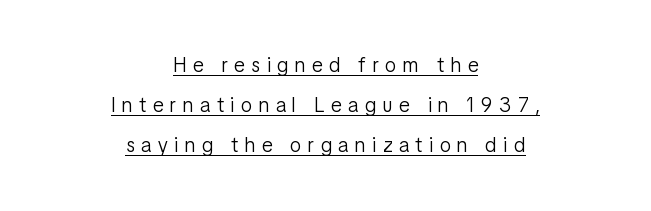
{"italic": "no", "bold": "no", "underline": "yes", "align": "center", "line_spacing": "loose", "line_spacing_ratio": 2.01, "letter_spacing": "wide", "letter_spacing_em": 0.34, "glyph_px": 20}
